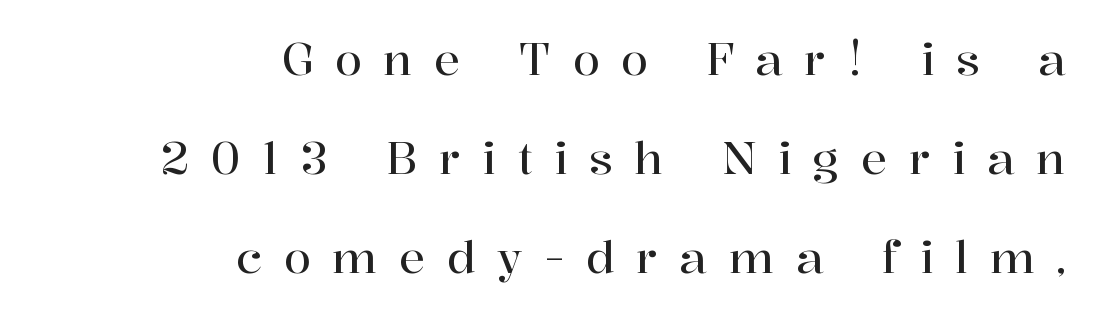
The image shows 44 px serif type, upright; set right-aligned, loose line spacing (2.25x), unusually wide letter spacing (+0.49 em), not underlined; high stroke contrast and a medium x-height.
